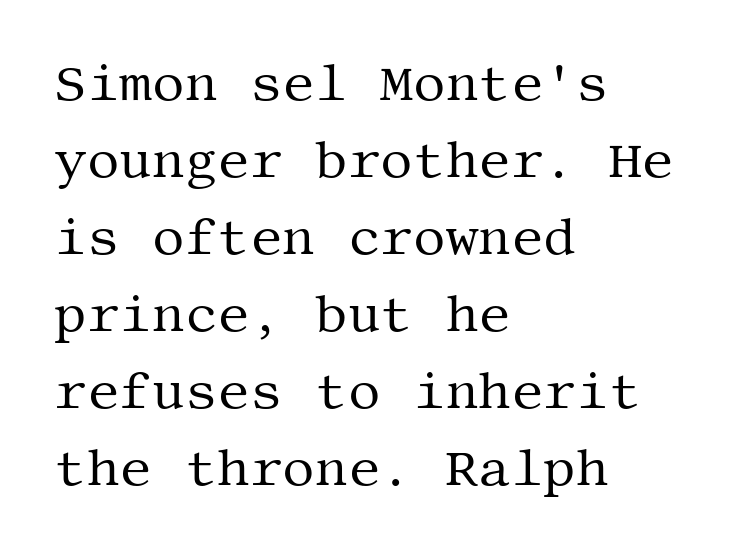
{"serif": "yes", "italic": "no", "bold": "no", "weight": "regular", "width": "normal", "stroke_contrast": "medium", "x_height": "large", "underline": "no", "align": "left", "line_spacing": "normal", "line_spacing_ratio": 1.51, "letter_spacing": "normal", "letter_spacing_em": 0.0, "glyph_px": 51}
